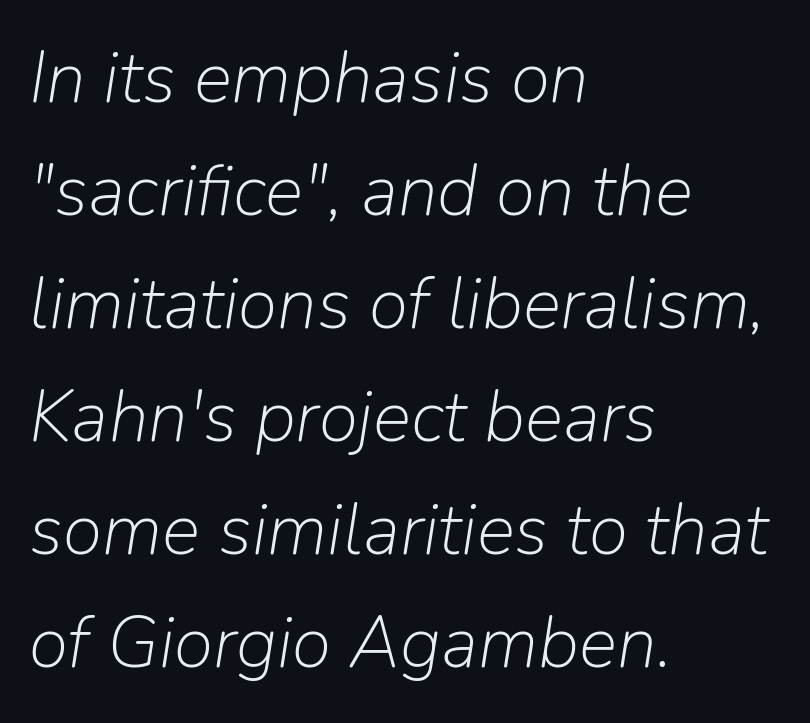
The whole block is typeset with a tilt. Proportional: the letters do not fall into vertical columns. Plain, unruled lines of type. Line beginnings align vertically; line endings do not.
